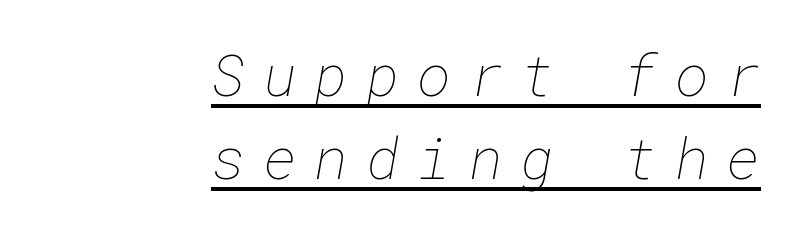
The image shows 58 px thin type; set right-aligned, normal line spacing (1.43x), unusually wide letter spacing (+0.3 em), underlined; low stroke contrast and a medium x-height.
